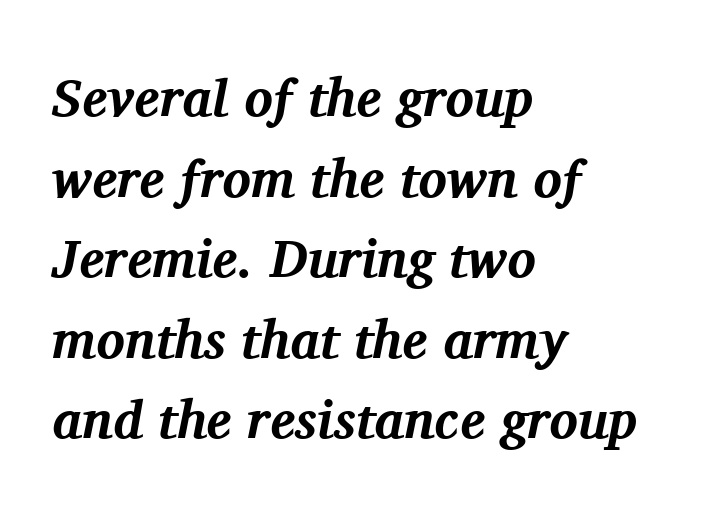
The passage shown is typed in a proportional face where columns would drift. Horizontal alignment here is leftward, the default for most running prose. The text was rendered using a seriffed face with decorative stroke endings. As a designer I'd log this as weight 700, bold.
